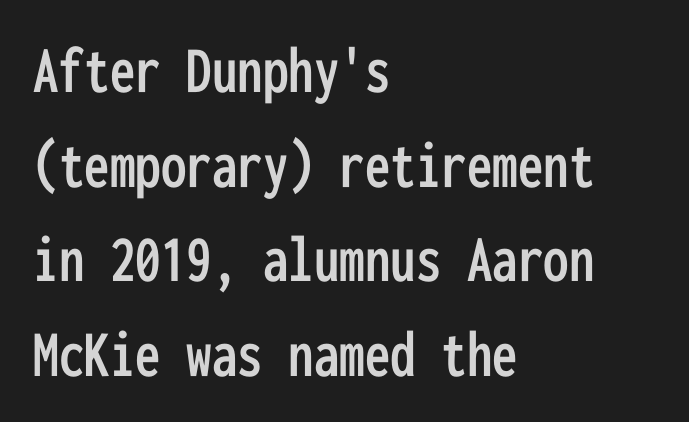
{"serif": "no", "italic": "no", "width": "condensed", "stroke_contrast": "low", "x_height": "medium", "monospaced": "yes", "underline": "no", "align": "left", "line_spacing": "normal", "line_spacing_ratio": 1.39, "letter_spacing": "normal", "letter_spacing_em": 0.0, "glyph_px": 68}
